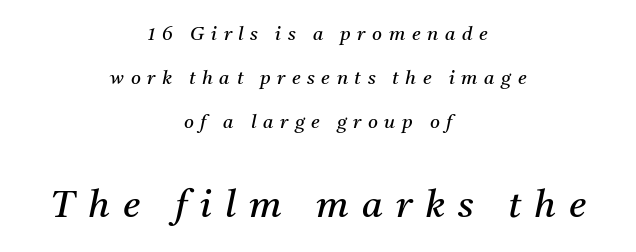
{"serif": "yes", "italic": "yes", "lean": "right", "slant_degrees": 11, "bold": "no", "weight": "regular", "width": "normal", "stroke_contrast": "medium", "x_height": "medium", "monospaced": "no", "underline": "no", "align": "center", "line_spacing": "loose", "line_spacing_ratio": 2.32, "letter_spacing": "wide", "letter_spacing_em": 0.35, "larger_block": "second", "size_ratio": 2.0, "glyph_px": 38}
